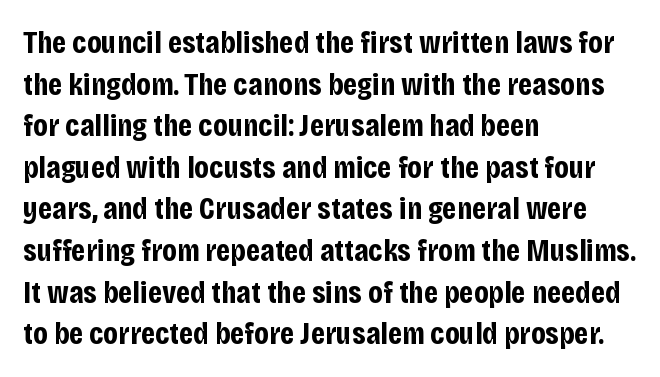
{"serif": "no", "italic": "no", "bold": "yes", "weight": "bold", "width": "condensed", "stroke_contrast": "low", "x_height": "large", "monospaced": "no", "underline": "no", "align": "left", "line_spacing": "normal", "line_spacing_ratio": 1.3, "letter_spacing": "normal", "letter_spacing_em": 0.0, "glyph_px": 32}
